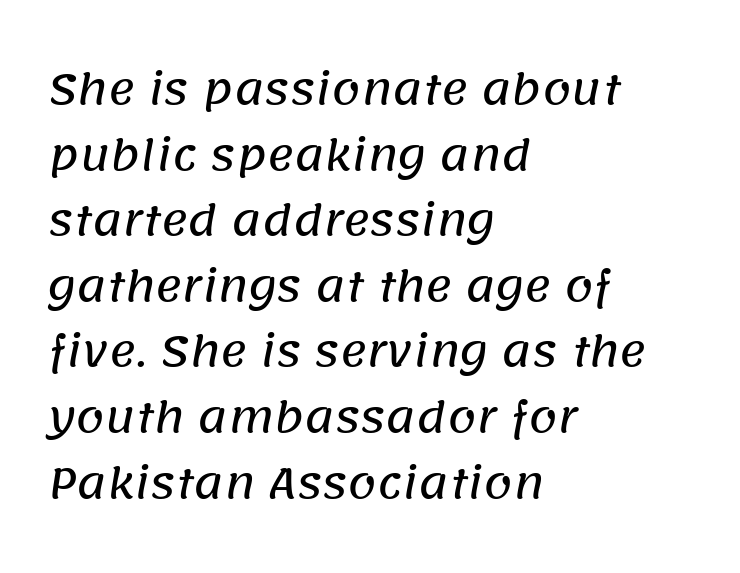
You could not count columns in this text — the font is proportionally spaced. This sample uses plain, unmodified letter spacing. Leftover space on each line is placed entirely after the last word. Honestly, the row spacing looks completely unremarkable. Only glyphs here, with clear space below each row. Letterform terminals end flat and unadorned throughout the passage.
